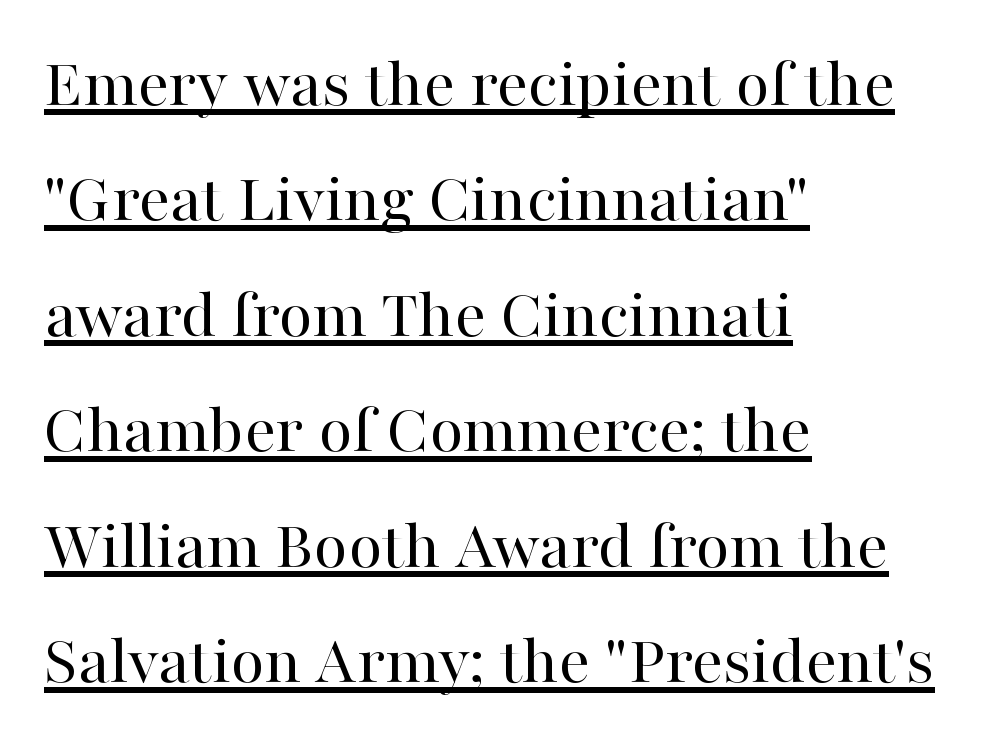
The words here are underlined. Is the type heavy? It reads as light-to-regular instead. The lines sit at an ordinary, default distance from one another. Is this a fixed-width face? No — the glyphs have proportional, varying widths. Unlike a clean sans, this face finishes its strokes with serifs. Compared with a centered layout, this one pins lines to the left instead.
